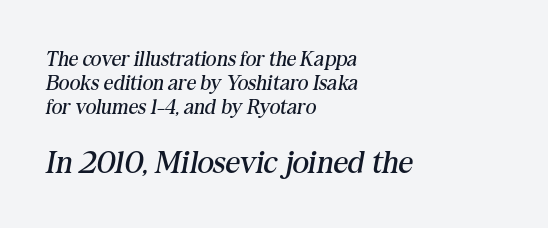
Q: Is the text bold? A: No.
Q: Is the text italic (slanted)? A: Yes, it leans right by about 10 degrees.
Q: Is the typeface a serif or a sans-serif typeface? A: Serif.
Q: Is the text underlined? A: No.
Q: How is the paragraph aligned? A: Left-aligned.
Q: Is the spacing between letters normal or unusually wide? A: Normal.
Q: Is the spacing between lines tight, normal or loose? A: Tight.
Q: Which block of text is set in a larger size, the first (top) or the second (bottom)? A: The second (bottom) one.
Q: Width (condensed, normal, or wide)? A: Normal.
Q: Stroke contrast? A: Medium.
Q: x-height? A: Medium.
Q: Monospaced? A: No.
